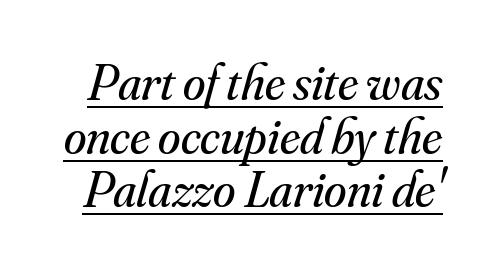
The image shows 51 px regular-weight serif type, italic (leaning right); set tight line spacing (1.05x), normal letter spacing, underlined; medium stroke contrast and a small x-height.
